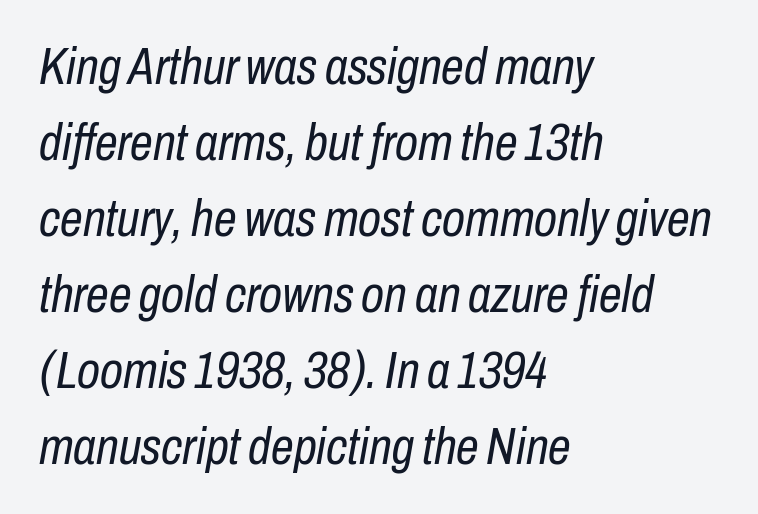
{"italic": "yes", "lean": "right", "slant_degrees": 10, "bold": "no", "weight": "regular", "width": "condensed", "stroke_contrast": "low", "x_height": "medium", "monospaced": "no", "underline": "no", "align": "left", "line_spacing": "normal", "line_spacing_ratio": 1.49, "letter_spacing": "normal", "letter_spacing_em": 0.0, "glyph_px": 51}
